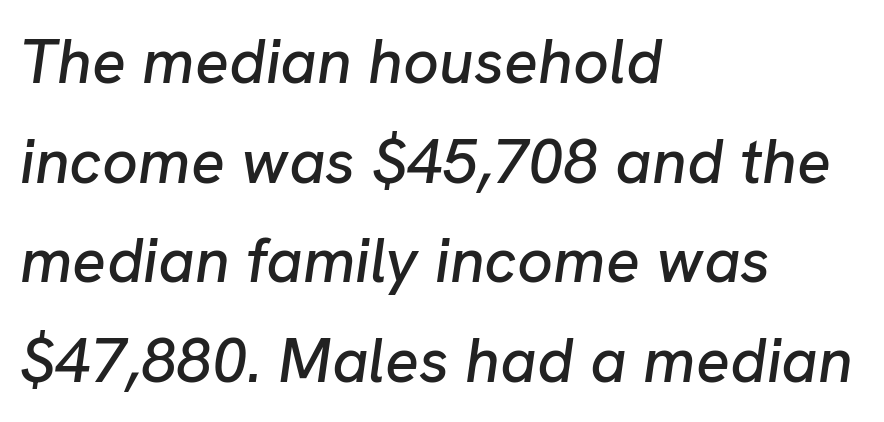
Rule under the text: the space is simply empty. Each new line begins a customary step beneath the previous one. Character widths vary here, with narrow letters taking less room than wide ones. Casual observation: everything's shoved over to the left. These lines were composed using italics. Default kerning and tracking; the words read as compact shapes.
